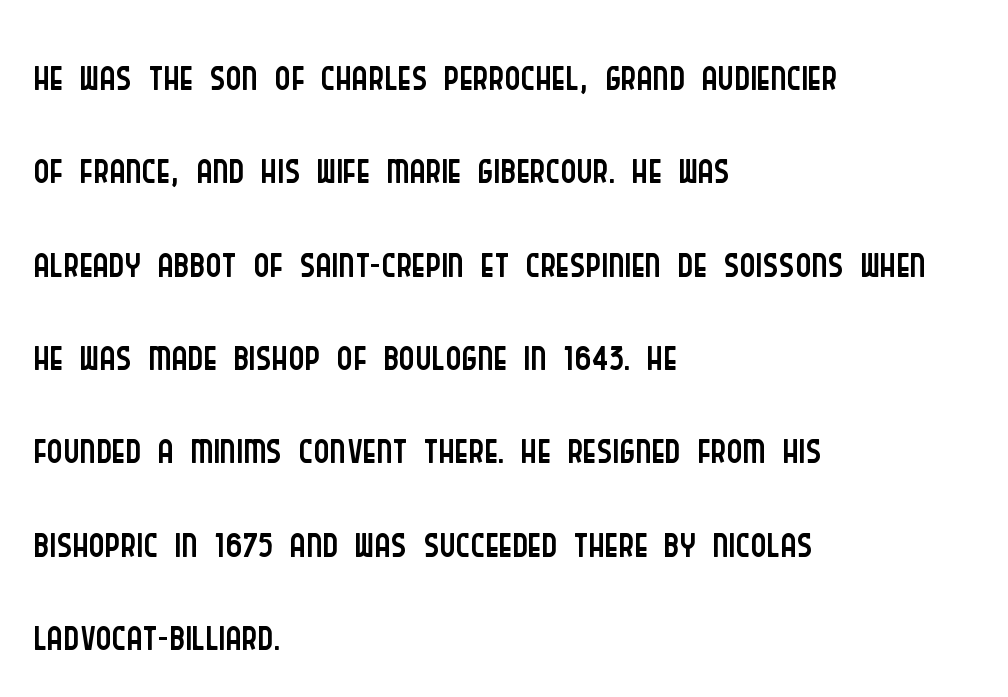
{"serif": "no", "italic": "no", "bold": "no", "weight": "light", "width": "condensed", "stroke_contrast": "low", "x_height": "large", "monospaced": "no", "underline": "no", "align": "left", "line_spacing": "normal", "line_spacing_ratio": 1.53, "letter_spacing": "normal", "letter_spacing_em": 0.0, "glyph_px": 61}
